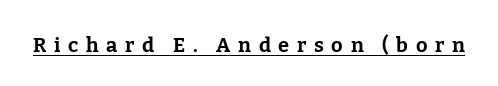
The image shows 20 px bold type, upright; set unusually wide letter spacing (+0.38 em), underlined.
